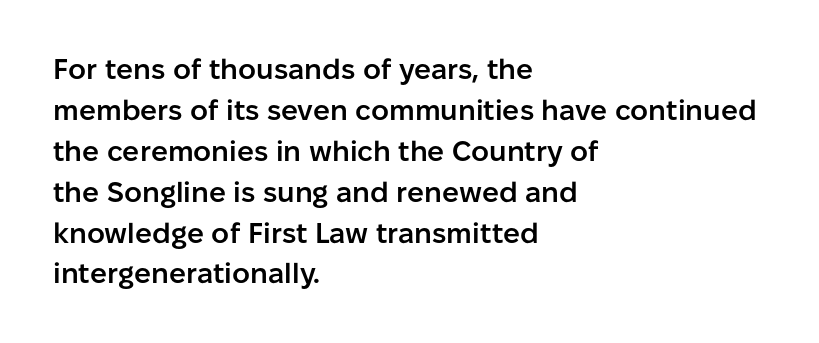
The image shows 28 px semibold sans-serif type, upright; set left-aligned, normal line spacing (1.46x), normal letter spacing, not underlined; low stroke contrast and a medium x-height.
